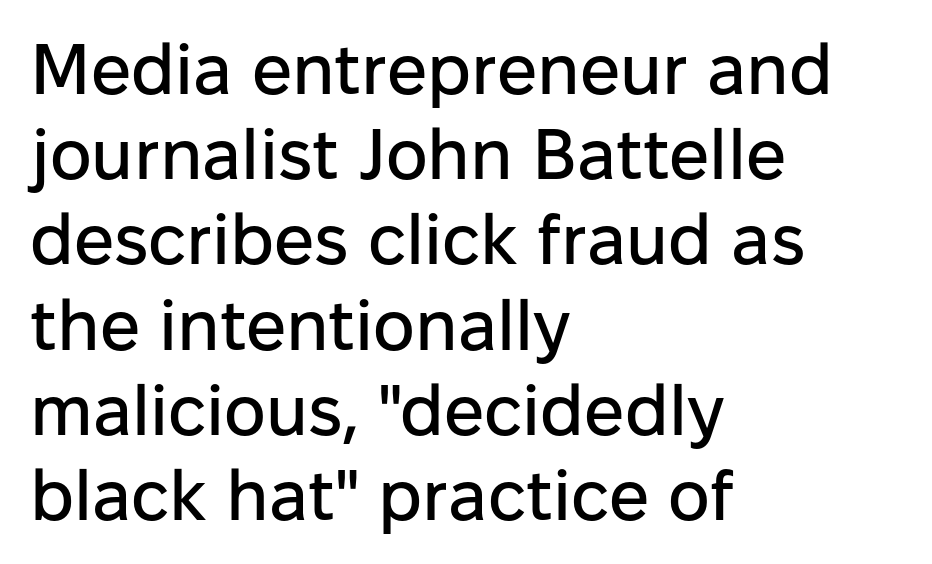
The image shows 71 px sans-serif type, upright; set left-aligned, line spacing 1.2x, normal letter spacing, not underlined; low stroke contrast and a medium x-height.
